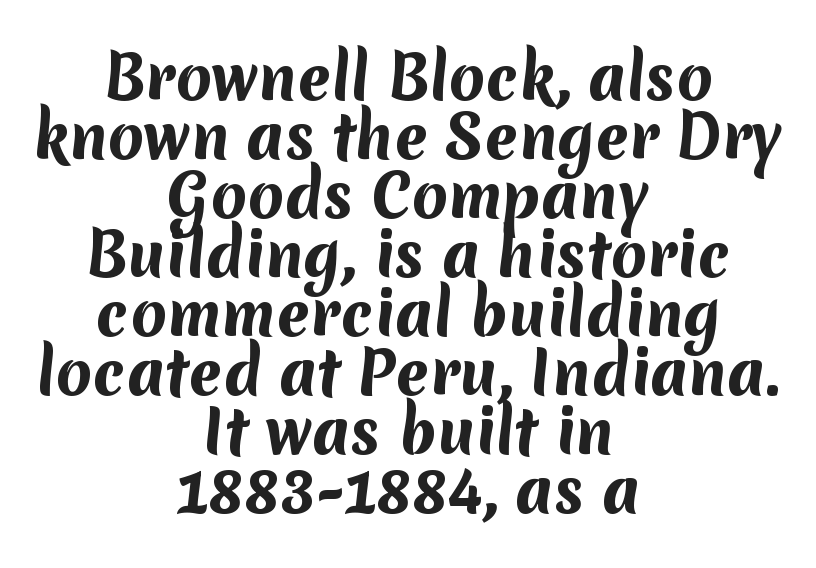
The image shows 59 px bold sans-serif type; set centered, tight line spacing (1.0x), normal letter spacing, not underlined; medium stroke contrast and a medium x-height.
